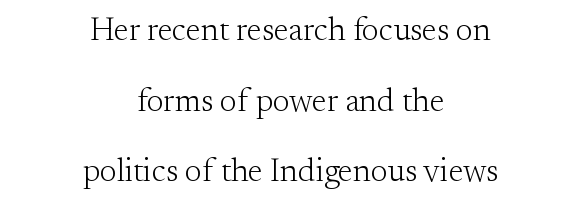
The image shows 32 px light serif type, upright; set centered, loose line spacing (2.21x), normal letter spacing, not underlined; medium stroke contrast and a small x-height.
